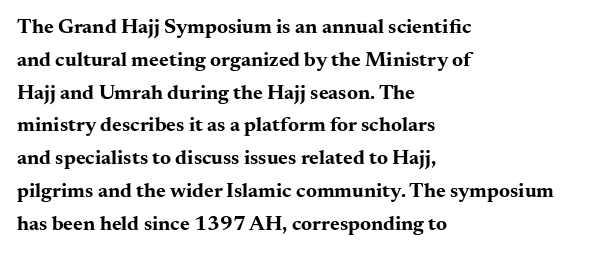
The image shows 21 px bold type, upright; set left-aligned, normal line spacing (1.56x), normal letter spacing, not underlined.
